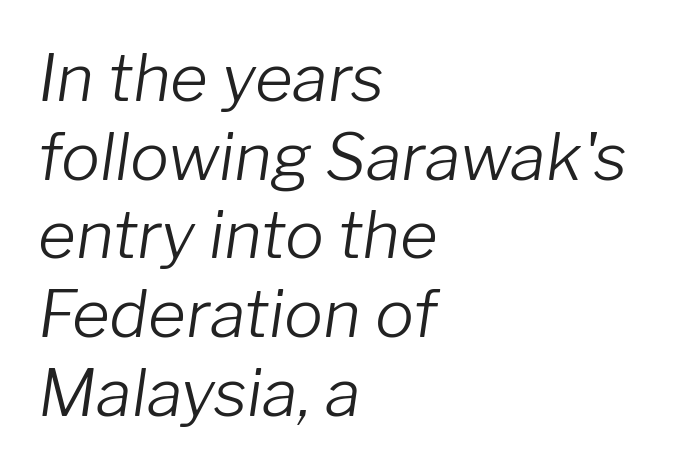
Letter spacing: default. The lines in this sample share a left origin and differ only in where they stop. Rendered with sloped, italic letterforms. Do the characters align in a grid? No, the font is proportional. Decoration check: the copy has no underline.
